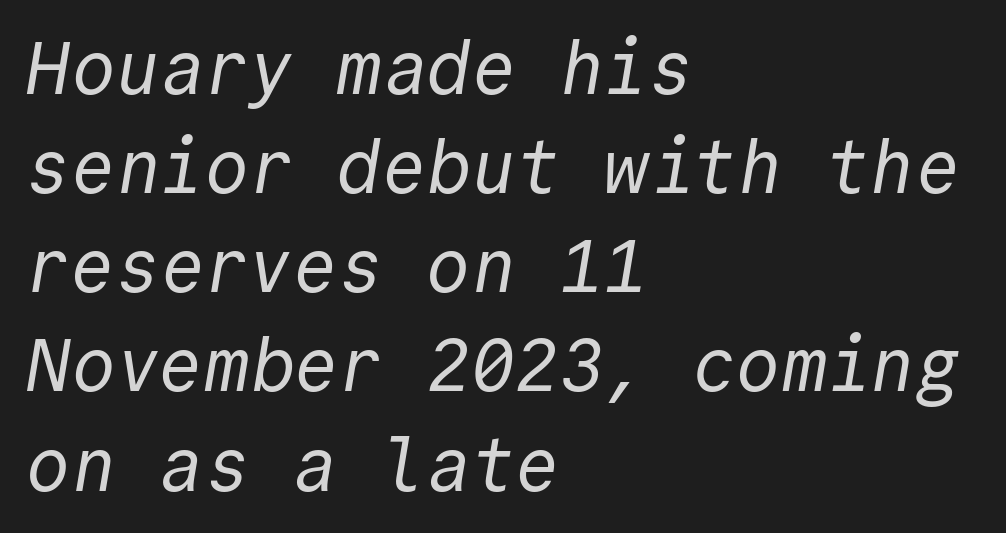
Caption: multi-line text, flush left, ragged right. Stems here are at most as thick as an everyday book face. The designer went with a sans here, leaving each stem footless. Reading down the column, the eye jumps a familiar distance to each next line. Descenders hang freely into open space.
